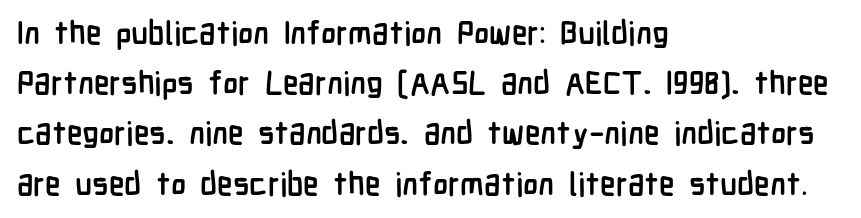
{"serif": "no", "italic": "no", "bold": "yes", "weight": "semibold", "width": "condensed", "stroke_contrast": "low", "x_height": "medium", "monospaced": "no", "underline": "no", "align": "left", "line_spacing": "normal", "line_spacing_ratio": 1.57, "letter_spacing": "normal", "letter_spacing_em": 0.0, "glyph_px": 32}
